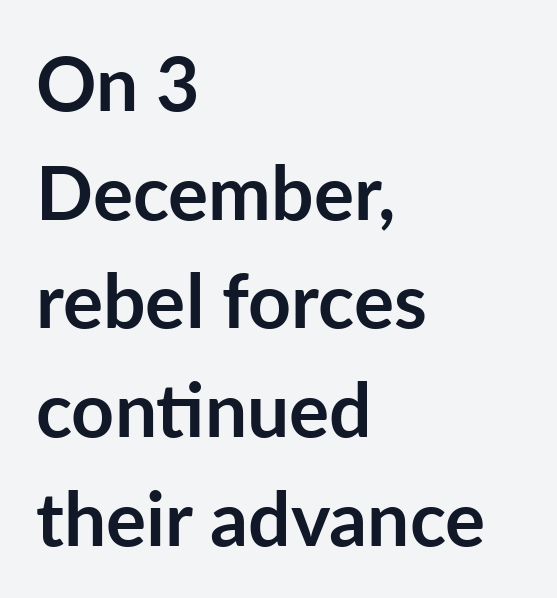
Caption: standard tracking, unaltered. The face used here has the dense, thick strokes of a bold. The zone under the glyphs is completely vacant. The rag falls on the right side of this text block.
